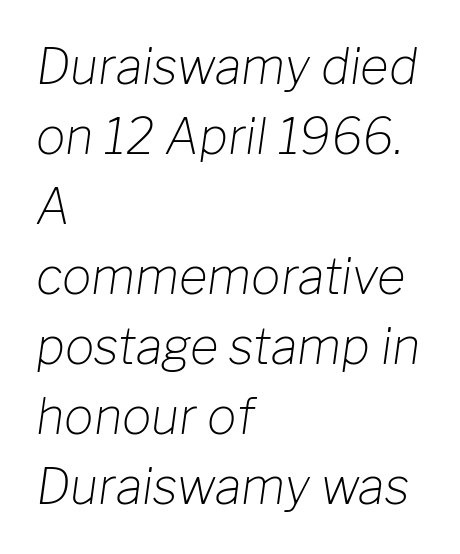
The rendering uses a moderate line-height, typical for paragraphs. The letters advance in unequal steps, a hallmark of proportional type. Weight: not bold — regular or lighter. Glance below the letters and you will spot only blank space. The letters sit at their default tracking, neither squeezed nor spread.
